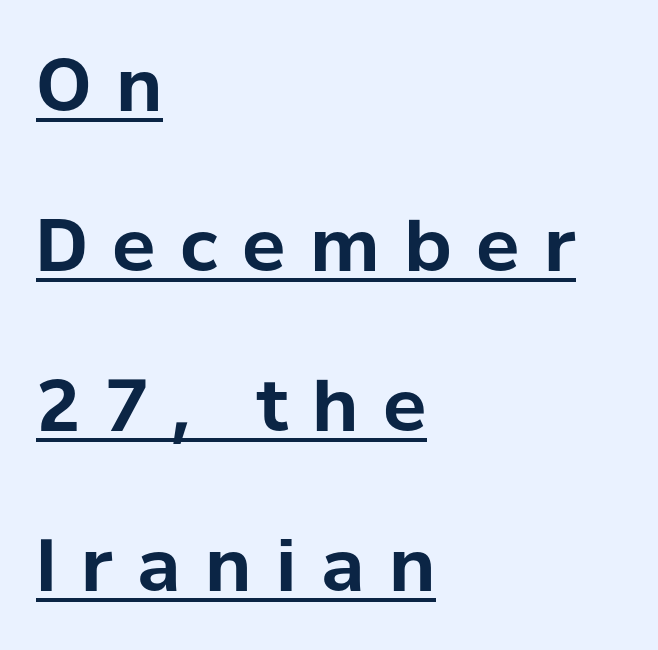
The image shows 72 px bold sans-serif type, upright; set left-aligned, loose line spacing (2.22x), unusually wide letter spacing (+0.34 em), underlined; low stroke contrast and a medium x-height.
